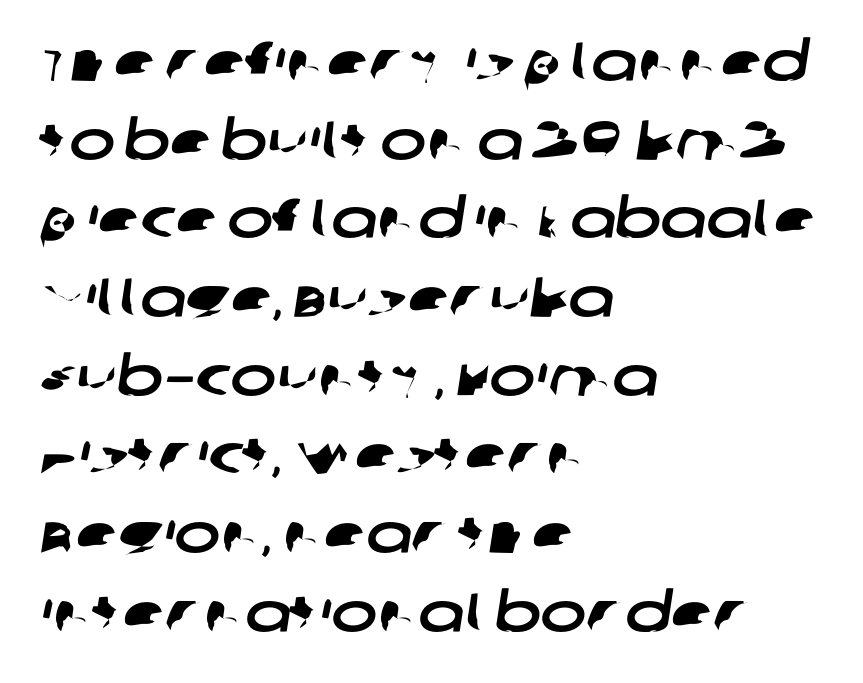
The image shows 55 px wide sans-serif type; set left-aligned, normal line spacing (1.43x), normal letter spacing, not underlined; low stroke contrast and a large x-height.
